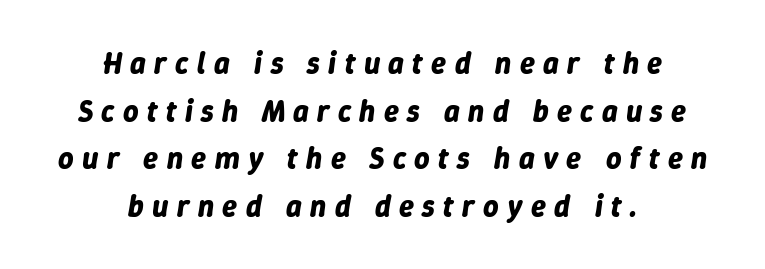
The image shows 30 px bold type, italic (leaning right); set centered, normal line spacing (1.59x), unusually wide letter spacing (+0.28 em), not underlined; low stroke contrast and a medium x-height.
